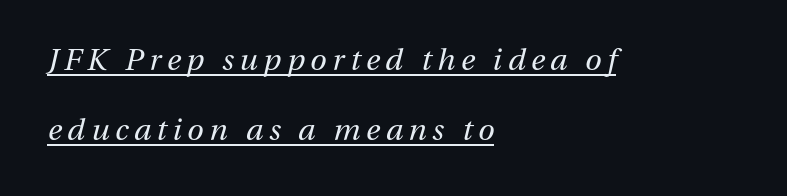
{"italic": "yes", "lean": "right", "slant_degrees": 13, "bold": "no", "weight": "regular", "width": "normal", "stroke_contrast": "medium", "x_height": "medium", "monospaced": "no", "underline": "yes", "align": "left", "line_spacing": "loose", "line_spacing_ratio": 2.34, "glyph_px": 30}
